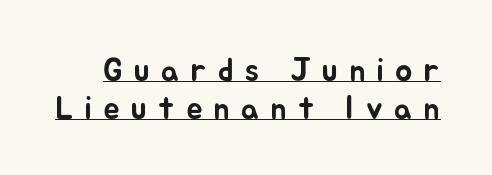
The image shows 32 px text type, upright; set line spacing 1.18x, unusually wide letter spacing (+0.36 em), underlined; low stroke contrast and a small x-height.
